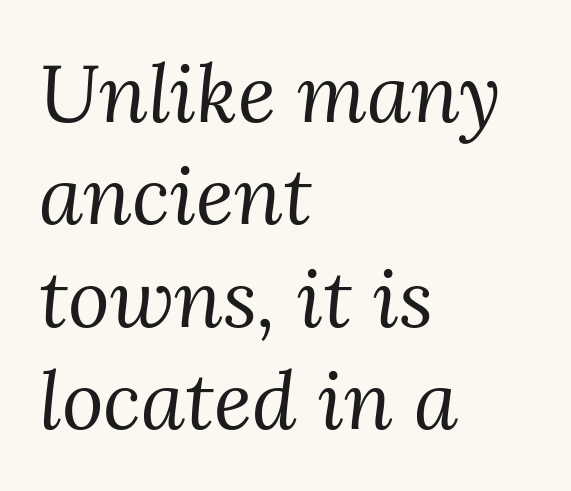
The image shows 80 px regular-weight serif type, italic (leaning right); set left-aligned, normal line spacing (1.28x), normal letter spacing, not underlined; medium stroke contrast and a medium x-height.
